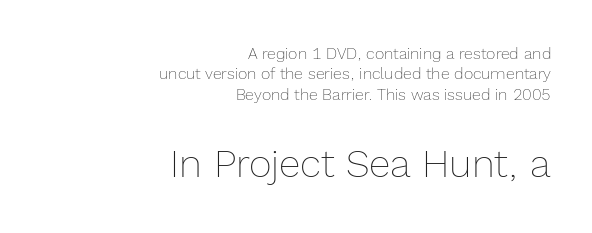
Proportional: the letters do not fall into vertical columns. The rag falls on the left side of this text block. Posture: upright roman. Successive baselines arrive at the customary interval. Bare-footed words on every line. Block two is the big one; block one sits smaller above it.
